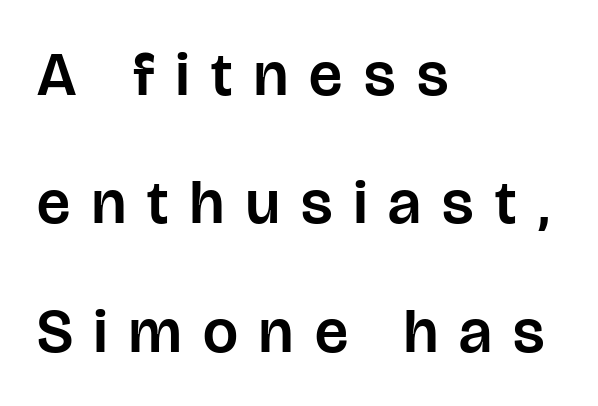
Q: Is the text italic (slanted)? A: No, it is upright.
Q: Is the typeface a serif or a sans-serif typeface? A: Sans-serif.
Q: Is the text underlined? A: No.
Q: How is the paragraph aligned? A: Left-aligned.
Q: Is the spacing between letters normal or unusually wide? A: Unusually wide.
Q: Is the spacing between lines tight, normal or loose? A: Loose.
Q: Width (condensed, normal, or wide)? A: Normal.
Q: Stroke contrast? A: Low.
Q: x-height? A: Large.
Q: Monospaced? A: No.
